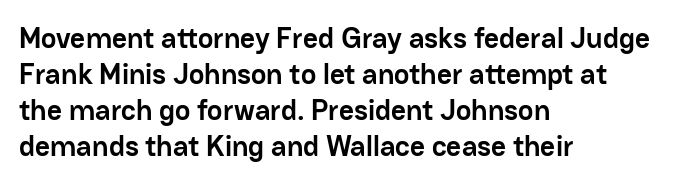
Does extra space separate the letters? No, they use regular spacing. A typesetter would label this face a sans. Descender tails drop into unmarked territory. The text block is weighted toward the left margin, trailing off unevenly rightward. Do the letters lean? They stand straight.
